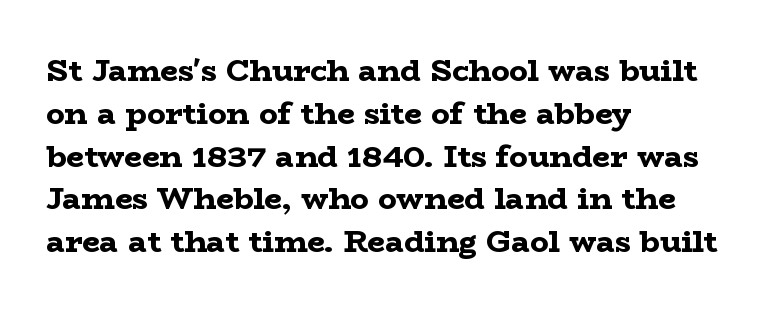
{"serif": "yes", "italic": "no", "bold": "yes", "weight": "bold", "width": "wide", "stroke_contrast": "low", "x_height": "medium", "monospaced": "no", "underline": "no", "align": "left", "line_spacing": "normal", "line_spacing_ratio": 1.38, "letter_spacing": "normal", "letter_spacing_em": 0.0, "glyph_px": 31}
